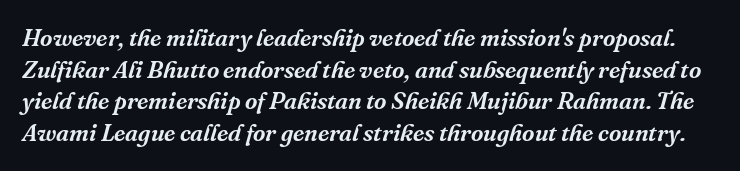
The image shows 24 px text type, italic (leaning right); set normal line spacing (1.32x), normal letter spacing, not underlined.
